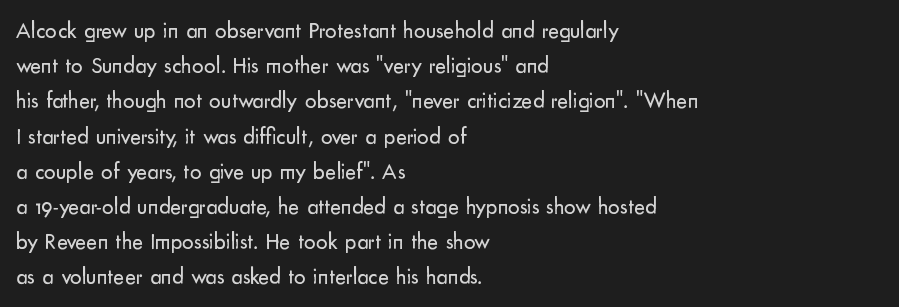
The image shows 23 px text type, upright; set left-aligned, normal line spacing (1.53x), normal letter spacing, not underlined.
